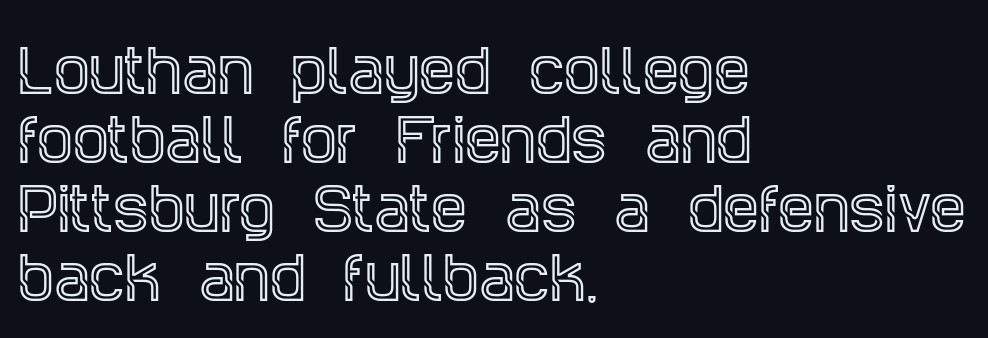
The image shows 57 px condensed serif type, upright; set left-aligned, line spacing 1.21x, normal letter spacing, not underlined; a large x-height.
